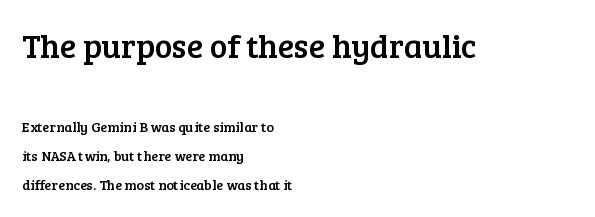
The image shows 33 px serif type, upright; set left-aligned, loose line spacing (2.06x), normal letter spacing, not underlined; the first (top) block is 2.36x larger; low stroke contrast and a medium x-height.
